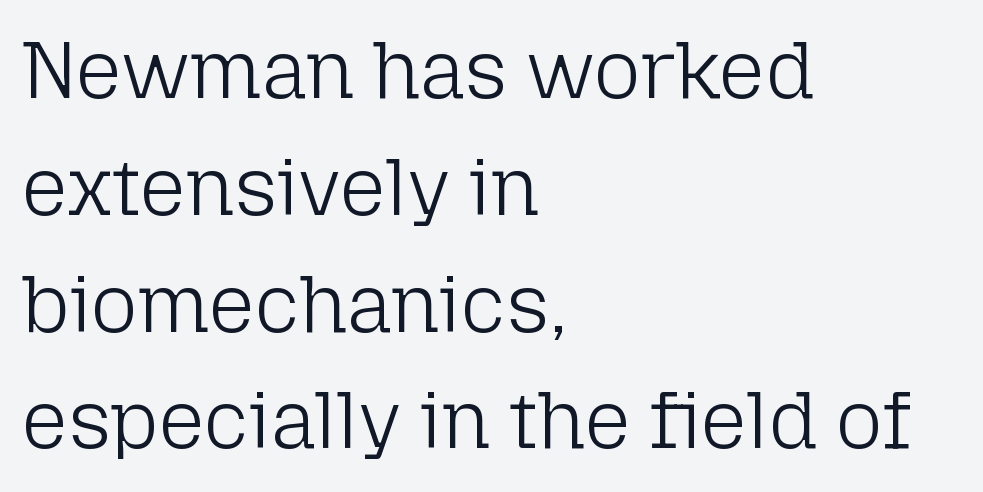
The image shows 80 px light sans-serif type, upright; set left-aligned, normal line spacing (1.46x), normal letter spacing, not underlined; low stroke contrast and a medium x-height.
